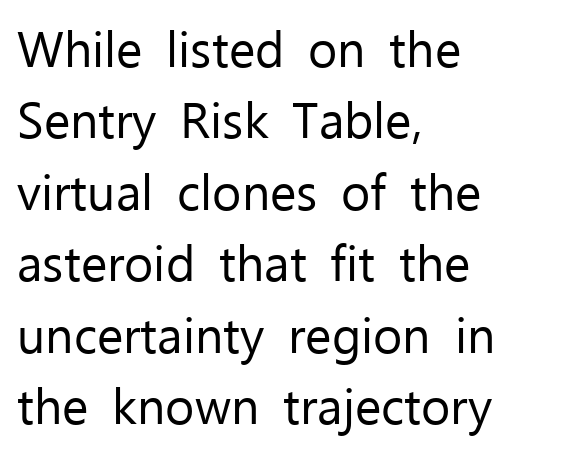
Evenly set lines give the paragraph a standard silhouette. Heft: none added — not bold. Tracking here is standard; glyphs follow each other at the usual distance. This rendering features lettering with no underline. Ordinary non-slanted type is in use. Observe the absence of serifs on each vertical stroke in this sample.
